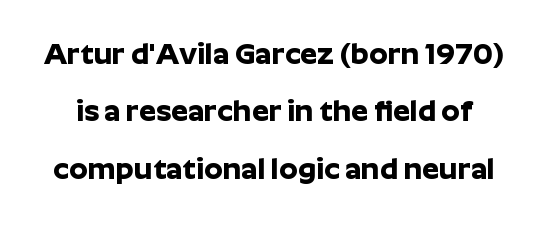
Tracking here is standard; glyphs follow each other at the usual distance. The font's upright variant was chosen for this text. Weight: bold. A typesetter would call this leading open, well beyond the default. These lines are composed in type without serifs.
